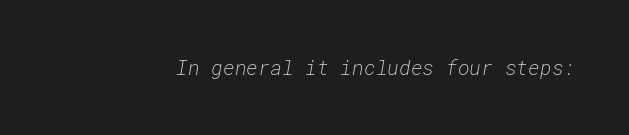
Q: Is the text bold? A: No.
Q: Is the text italic (slanted)? A: Yes, it leans right by about 10 degrees.
Q: Is the text underlined? A: No.
Q: Is the spacing between letters normal or unusually wide? A: Normal.
